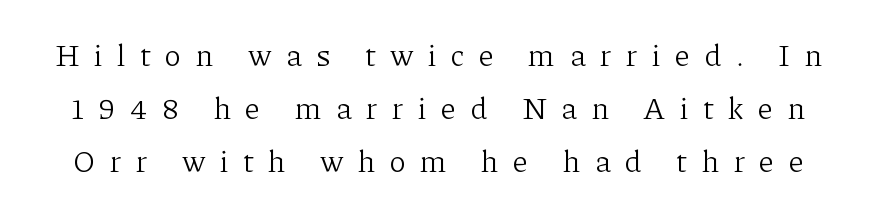
{"serif": "yes", "italic": "no", "bold": "no", "weight": "light", "width": "normal", "stroke_contrast": "low", "x_height": "medium", "monospaced": "no", "underline": "no", "line_spacing_ratio": 1.71, "letter_spacing": "wide", "letter_spacing_em": 0.47, "glyph_px": 31}
